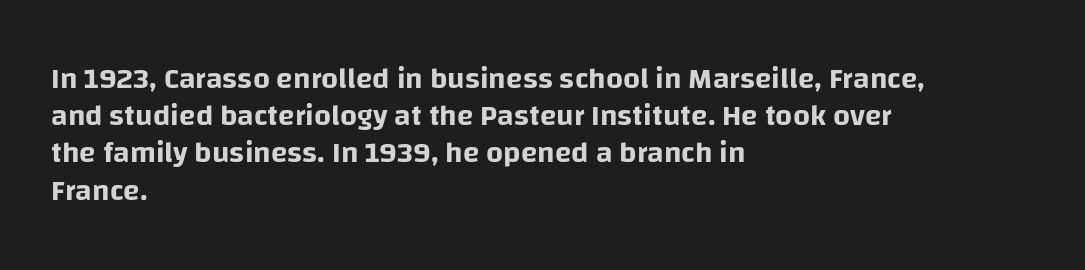
The image shows 30 px sans-serif type, upright; set left-aligned, line spacing 1.24x, normal letter spacing, not underlined; low stroke contrast and a large x-height.
